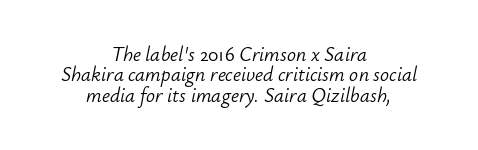
Q: Is the text bold? A: No.
Q: Is the text italic (slanted)? A: Yes, it leans right by about 12 degrees.
Q: Is the text underlined? A: No.
Q: How is the paragraph aligned? A: Centered.
Q: Is the spacing between letters normal or unusually wide? A: Normal.
Q: Is the spacing between lines tight, normal or loose? A: Tight.
